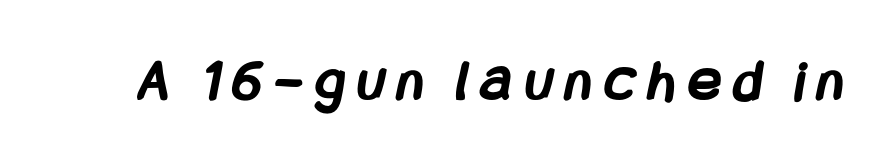
The letters are bold, with thick, heavy strokes. The rendering shows plain stroke endings on the letterforms — a sans-serif design. The space directly below the letters is spotless. Letter spacing: wide.
